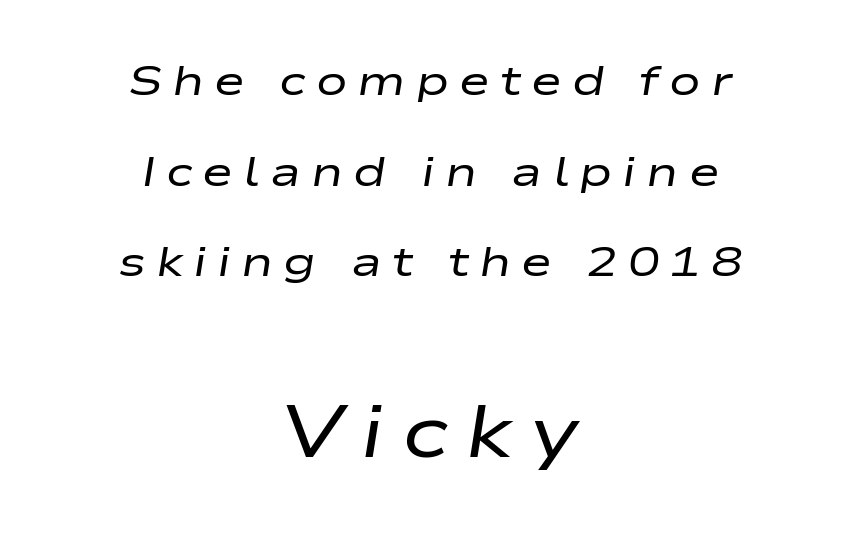
The space beneath each line is pristine and unruled. Both edges are ragged and mirror each other, which tells us the setting is centered. Do the characters align in a grid? No, the font is proportional. The rendering uses a large line-height, opening up the rows. Between one letter and the next there's a generous, obvious gap. The cut favours lightness, reaching ordinary text weight at its darkest.
